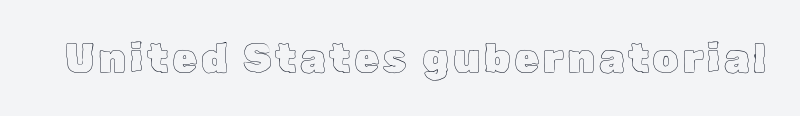
Is this a fixed-width face? No — the glyphs have proportional, varying widths. Clear beneath every line of the passage. It's the straight-up-and-down kind of type.
